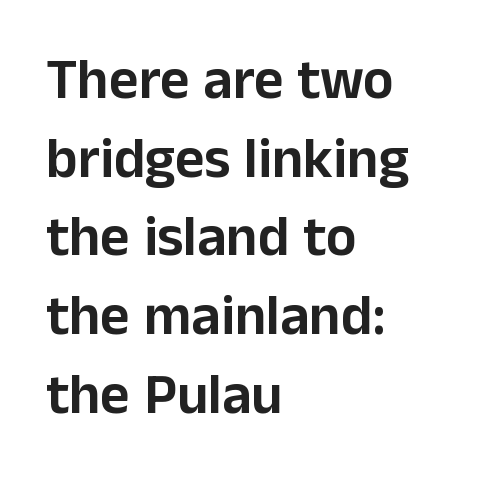
{"serif": "no", "italic": "no", "width": "normal", "stroke_contrast": "low", "x_height": "medium", "monospaced": "no", "underline": "no", "align": "left", "line_spacing": "normal", "line_spacing_ratio": 1.38, "letter_spacing": "normal", "letter_spacing_em": 0.0, "glyph_px": 57}
